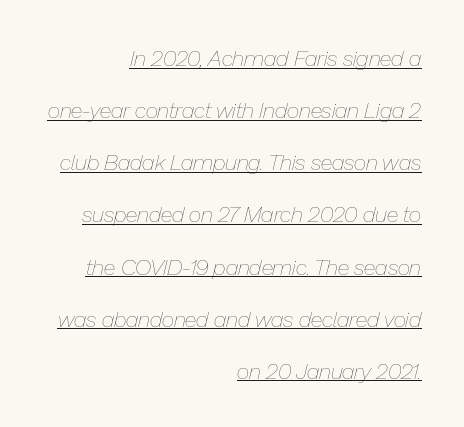
Q: Is the text bold? A: No.
Q: Is the text italic (slanted)? A: Yes, it leans right by about 13 degrees.
Q: Is the text underlined? A: Yes.
Q: How is the paragraph aligned? A: Right-aligned.
Q: Is the spacing between letters normal or unusually wide? A: Normal.
Q: Is the spacing between lines tight, normal or loose? A: Loose.
